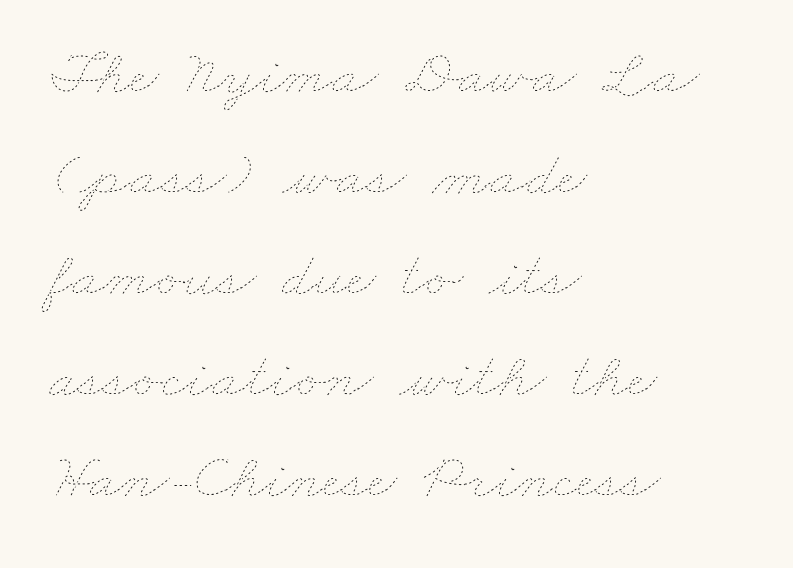
{"bold": "no", "weight": "thin", "width": "wide", "stroke_contrast": "low", "x_height": "small", "monospaced": "no", "underline": "no", "align": "left", "line_spacing": "normal", "line_spacing_ratio": 1.58, "letter_spacing": "normal", "letter_spacing_em": 0.0, "glyph_px": 64}
